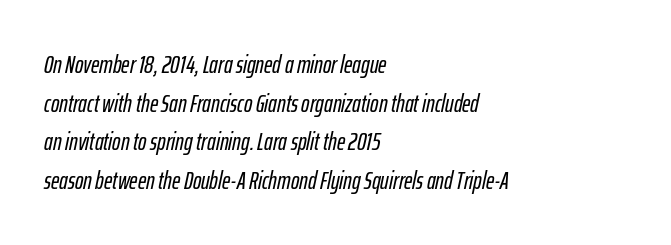
The ragged edge is on the right, which tells us the setting is flush left. This sample uses plain, unmodified letter spacing. Successive baselines arrive at the customary interval. Nobody drew a line under any word here. Does the lettering tilt? It does — this is italic.
